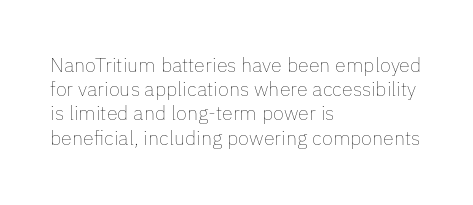
The image shows 20 px text type, upright; set left-aligned, line spacing 1.21x, normal letter spacing, not underlined.
